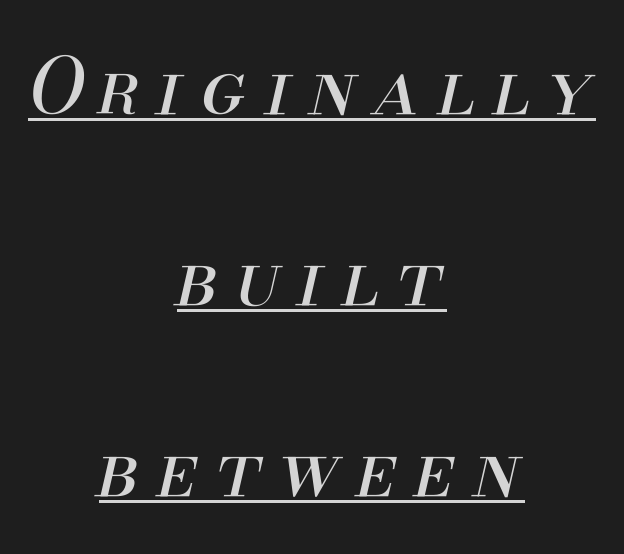
Q: Is the text bold? A: No.
Q: Is the text italic (slanted)? A: Yes, it leans right by about 13 degrees.
Q: Is the text underlined? A: Yes.
Q: How is the paragraph aligned? A: Centered.
Q: Is the spacing between letters normal or unusually wide? A: Unusually wide.
Q: Is the spacing between lines tight, normal or loose? A: Loose.
Q: Width (condensed, normal, or wide)? A: Normal.
Q: Stroke contrast? A: Medium.
Q: x-height? A: Small.
Q: Monospaced? A: No.
